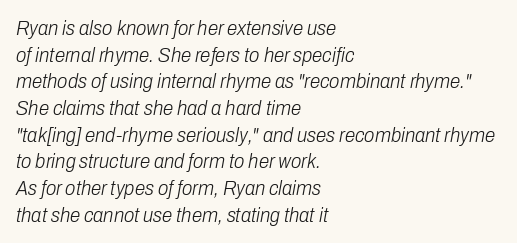
Q: Is the text bold? A: No.
Q: Is the text italic (slanted)? A: Yes, it leans right by about 10 degrees.
Q: Is the text underlined? A: No.
Q: How is the paragraph aligned? A: Left-aligned.
Q: Is the spacing between letters normal or unusually wide? A: Normal.
Q: Is the spacing between lines tight, normal or loose? A: Normal.
